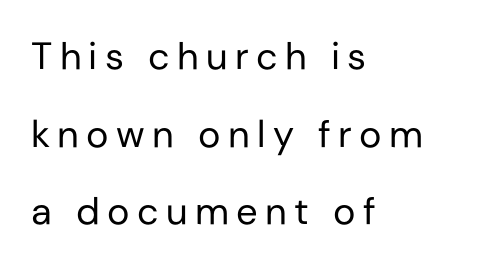
The image shows 38 px regular-weight sans-serif type, upright; set left-aligned, loose line spacing (2.04x), not underlined; low stroke contrast and a medium x-height.
